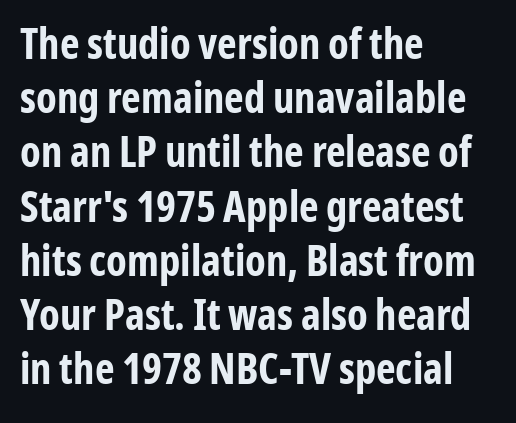
{"serif": "no", "italic": "no", "bold": "yes", "weight": "bold", "width": "condensed", "stroke_contrast": "low", "x_height": "medium", "monospaced": "no", "underline": "no", "align": "left", "line_spacing": "normal", "line_spacing_ratio": 1.29, "letter_spacing": "normal", "letter_spacing_em": 0.0, "glyph_px": 42}
